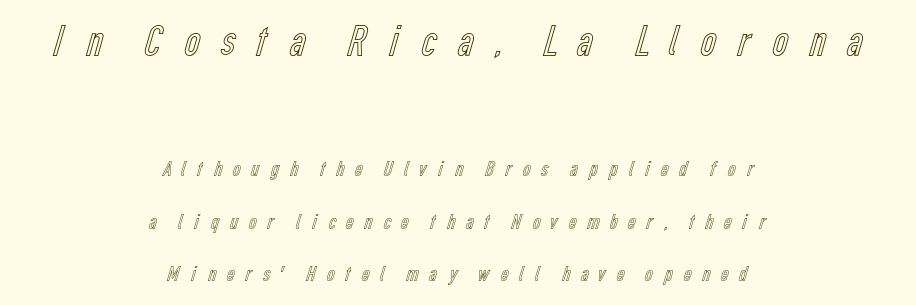
{"width": "condensed", "x_height": "medium", "monospaced": "no", "underline": "no", "align": "center", "line_spacing": "loose", "line_spacing_ratio": 2.37, "letter_spacing": "wide", "letter_spacing_em": 0.38, "larger_block": "first", "size_ratio": 2.0, "glyph_px": 44}
